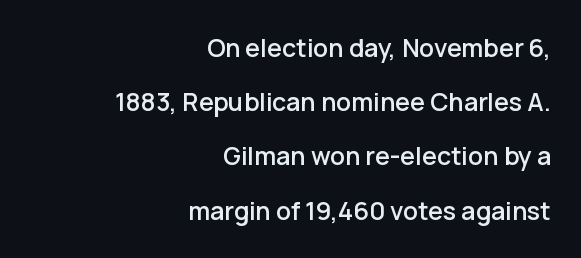
{"italic": "no", "underline": "no", "align": "right", "line_spacing": "loose", "line_spacing_ratio": 2.17, "letter_spacing": "normal", "letter_spacing_em": 0.0, "glyph_px": 25}
